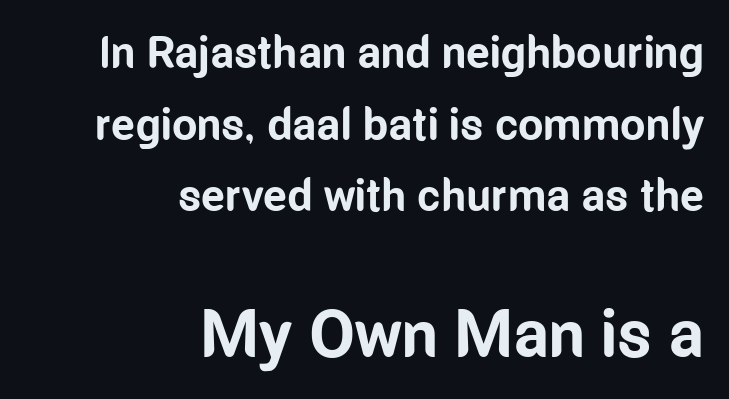
Q: Is the text bold? A: Yes.
Q: Is the text italic (slanted)? A: No, it is upright.
Q: Is the typeface a serif or a sans-serif typeface? A: Sans-serif.
Q: Is the text underlined? A: No.
Q: How is the paragraph aligned? A: Right-aligned.
Q: Is the spacing between letters normal or unusually wide? A: Normal.
Q: Is the spacing between lines tight, normal or loose? A: Normal.
Q: Which block of text is set in a larger size, the first (top) or the second (bottom)? A: The second (bottom) one.
Q: Width (condensed, normal, or wide)? A: Condensed.
Q: Stroke contrast? A: Low.
Q: x-height? A: Medium.
Q: Monospaced? A: No.
